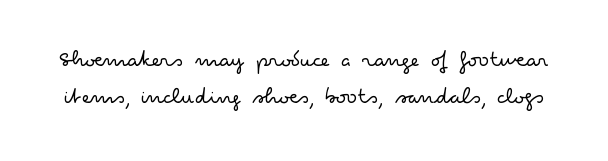
Words appear dense and cohesive because spacing is normal. On a weight scale, this lands at 450 or below. One glance says typical: line gaps are just what's usual. The axis of the letterforms is exactly vertical.
